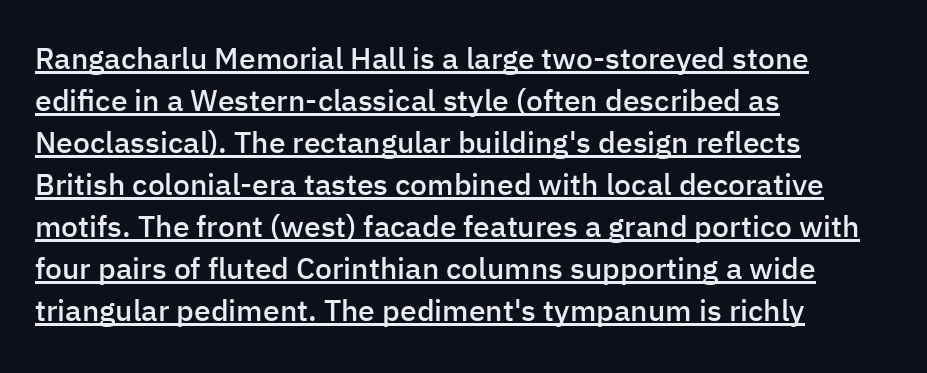
Q: Is the text bold? A: Semi-bold.
Q: Is the text italic (slanted)? A: No, it is upright.
Q: Is the typeface a serif or a sans-serif typeface? A: Sans-serif.
Q: Is the text underlined? A: Yes.
Q: How is the paragraph aligned? A: Left-aligned.
Q: Is the spacing between letters normal or unusually wide? A: Normal.
Q: Is the spacing between lines tight, normal or loose? A: Normal.
Q: Width (condensed, normal, or wide)? A: Normal.
Q: Stroke contrast? A: Low.
Q: x-height? A: Medium.
Q: Monospaced? A: No.
